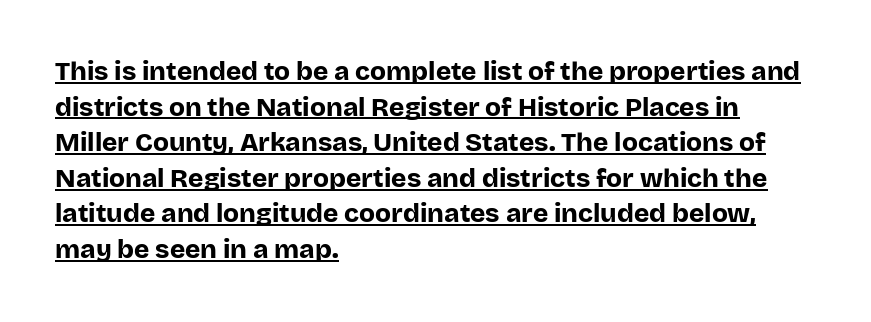
Q: Is the text bold? A: Yes.
Q: Is the text italic (slanted)? A: No, it is upright.
Q: Is the text underlined? A: Yes.
Q: How is the paragraph aligned? A: Left-aligned.
Q: Is the spacing between letters normal or unusually wide? A: Normal.
Q: Is the spacing between lines tight, normal or loose? A: Normal.
